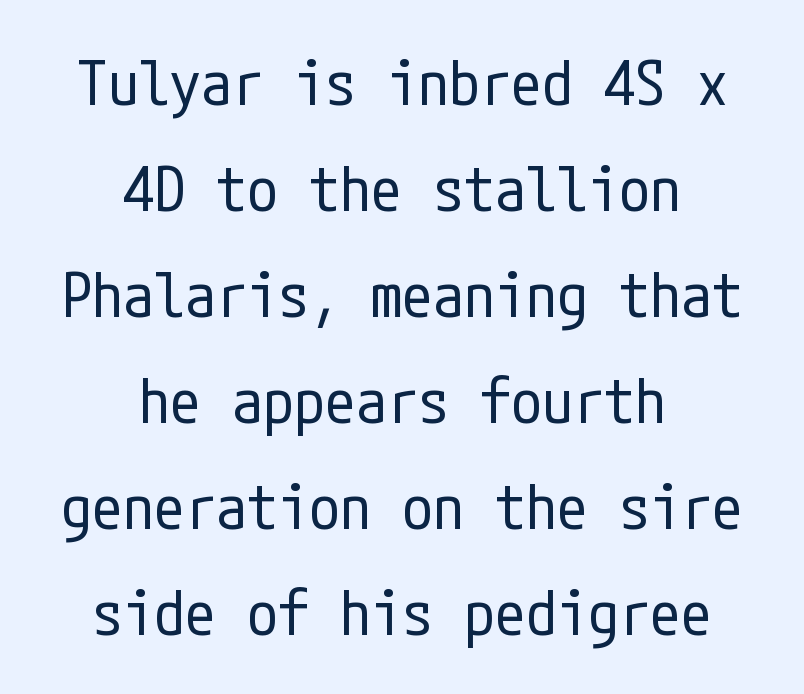
Typographically, this falls in the sans-serif category. You could call the tracking neutral — neither tight nor loose. The space directly below the letters is spotless. The font is comparable to plain body text, perhaps lighter.
